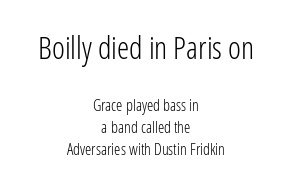
The image shows 31 px light, condensed sans-serif type, upright; set centered, normal line spacing (1.38x), normal letter spacing, not underlined; the first (top) block is 1.94x larger; low stroke contrast and a medium x-height.
